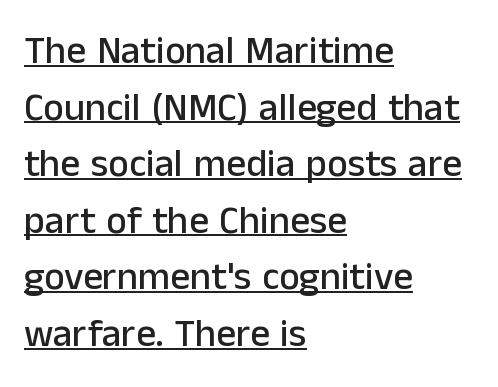
Q: Is the text italic (slanted)? A: No, it is upright.
Q: Is the typeface a serif or a sans-serif typeface? A: Sans-serif.
Q: Is the text underlined? A: Yes.
Q: How is the paragraph aligned? A: Left-aligned.
Q: Is the spacing between letters normal or unusually wide? A: Normal.
Q: Is the spacing between lines tight, normal or loose? A: Normal.
Q: Width (condensed, normal, or wide)? A: Normal.
Q: Stroke contrast? A: Low.
Q: x-height? A: Medium.
Q: Monospaced? A: No.
